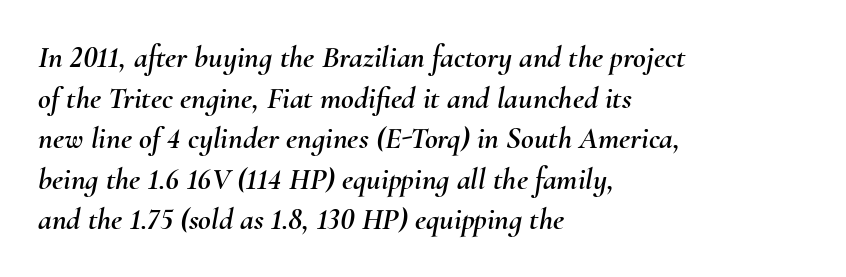
Q: Is the text italic (slanted)? A: Yes, it leans right by about 10 degrees.
Q: Is the text underlined? A: No.
Q: How is the paragraph aligned? A: Left-aligned.
Q: Is the spacing between letters normal or unusually wide? A: Normal.
Q: Is the spacing between lines tight, normal or loose? A: Normal.
Q: Width (condensed, normal, or wide)? A: Normal.
Q: Stroke contrast? A: Medium.
Q: x-height? A: Small.
Q: Monospaced? A: No.
